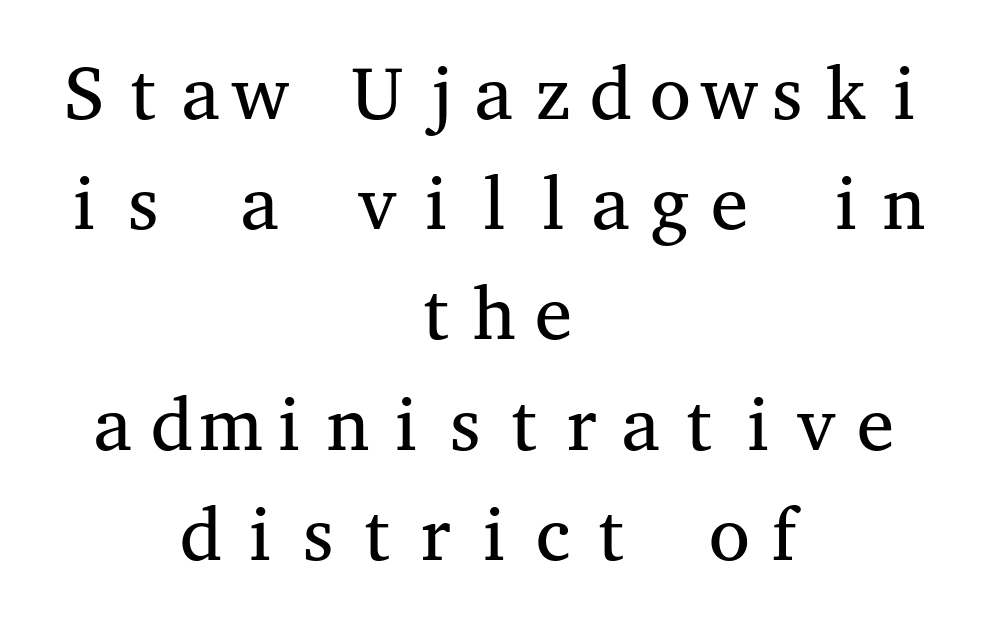
The image shows 75 px regular-weight, wide serif type, upright, monospaced; set centered, normal line spacing (1.47x), normal letter spacing, not underlined; medium stroke contrast and a medium x-height.
